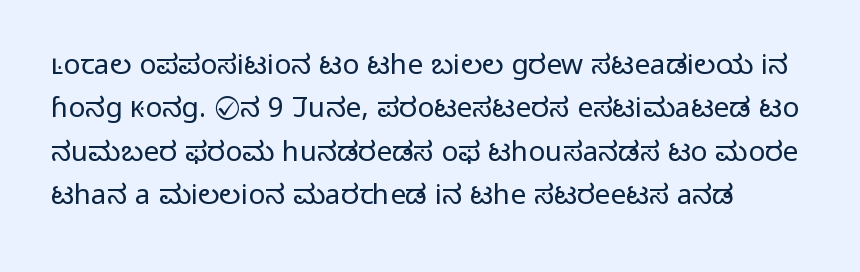
{"serif": "no", "italic": "no", "bold": "no", "weight": "light", "width": "normal", "stroke_contrast": "low", "x_height": "medium", "monospaced": "no", "underline": "no", "line_spacing": "normal", "line_spacing_ratio": 1.55, "letter_spacing": "normal", "letter_spacing_em": 0.0, "glyph_px": 28}
